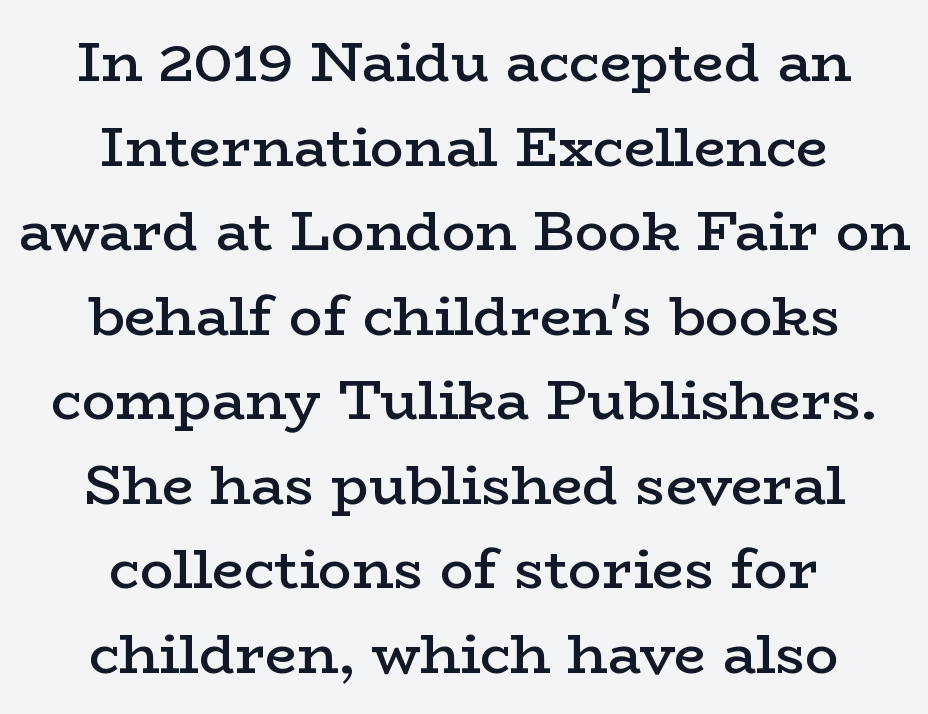
{"serif": "yes", "italic": "no", "bold": "semi", "weight": "semibold", "width": "wide", "stroke_contrast": "low", "x_height": "medium", "monospaced": "no", "underline": "no", "align": "center", "line_spacing": "normal", "line_spacing_ratio": 1.51, "letter_spacing": "normal", "letter_spacing_em": 0.0, "glyph_px": 56}
